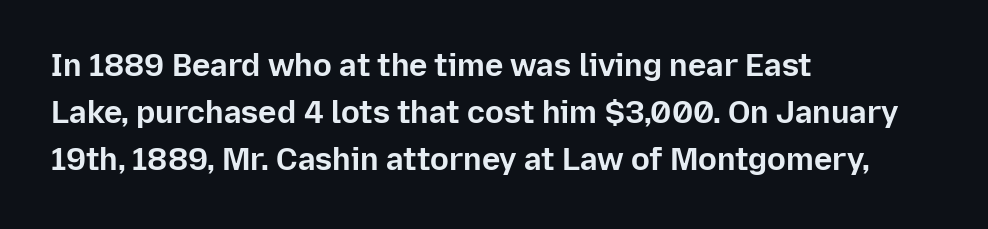
{"serif": "no", "italic": "no", "bold": "yes", "weight": "bold", "width": "normal", "stroke_contrast": "low", "x_height": "medium", "monospaced": "no", "underline": "no", "align": "left", "line_spacing": "normal", "line_spacing_ratio": 1.52, "letter_spacing": "normal", "letter_spacing_em": 0.0, "glyph_px": 31}
